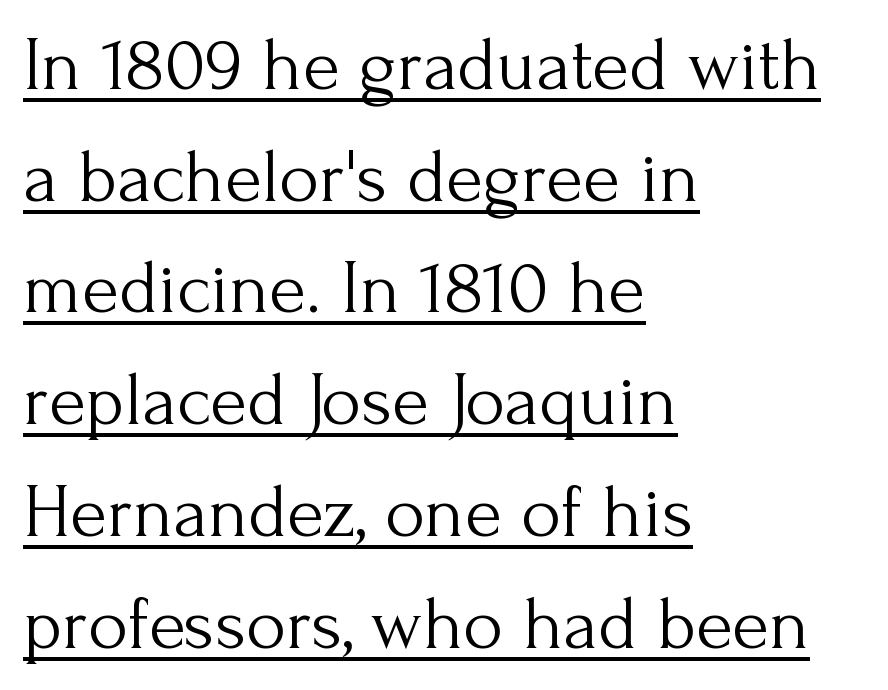
These lines stack with their left ends in a neat column. Is there much room between lines? A standard amount, neither cramped nor airy. The face used here is seriffed, in the tradition of book romans. Each letter keeps its own natural width here, so spacing adapts to shape.
